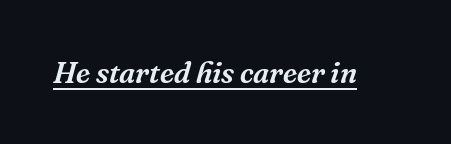
{"serif": "yes", "italic": "yes", "lean": "right", "slant_degrees": 16, "width": "normal", "stroke_contrast": "medium", "x_height": "medium", "monospaced": "no", "underline": "yes", "letter_spacing": "normal", "letter_spacing_em": 0.0, "glyph_px": 30}
